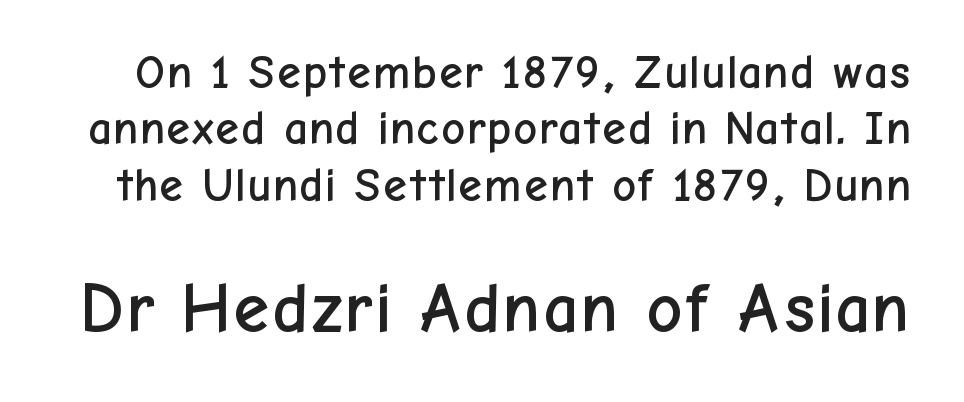
The foot of each line stays bare and open. These lines keep a tight, regular rhythm from letter to letter. Style check: upright. Looks like regular typesetting: each glyph gets only the width it needs.
